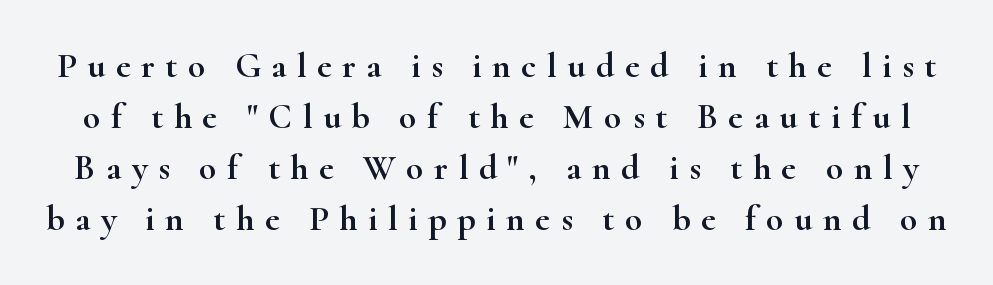
The image shows 36 px wide serif type, upright; set normal line spacing (1.42x), unusually wide letter spacing (+0.29 em), not underlined; high stroke contrast and a small x-height.
